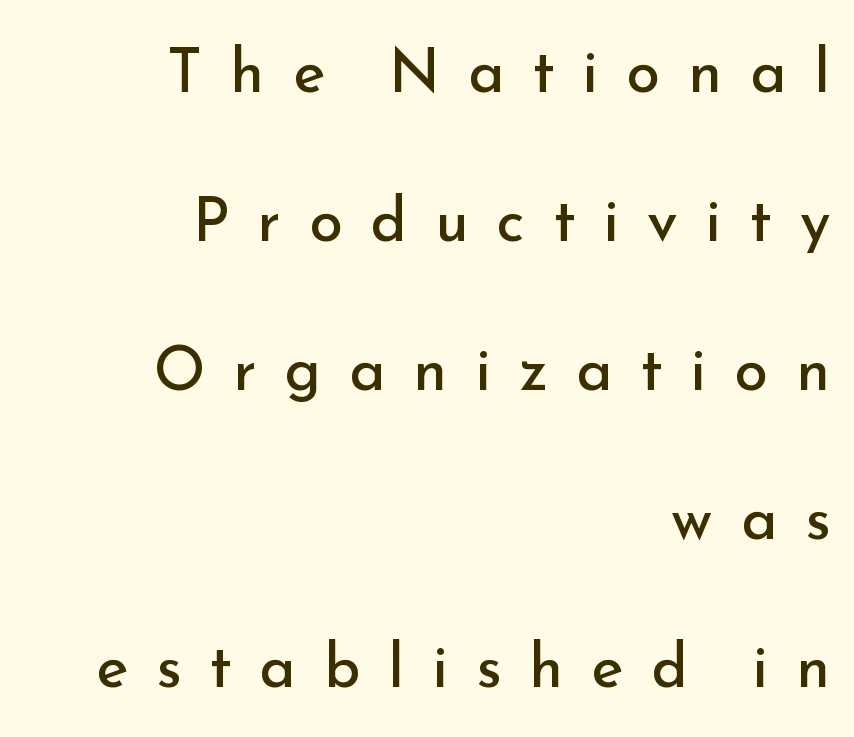
{"serif": "no", "italic": "no", "bold": "no", "weight": "regular", "width": "normal", "stroke_contrast": "low", "x_height": "small", "monospaced": "no", "underline": "no", "align": "right", "line_spacing": "loose", "line_spacing_ratio": 2.44, "letter_spacing": "wide", "letter_spacing_em": 0.46, "glyph_px": 61}
